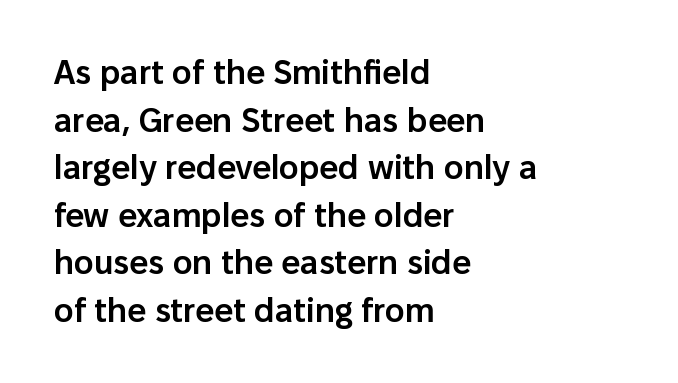
{"serif": "no", "italic": "no", "bold": "semi", "weight": "semibold", "width": "normal", "stroke_contrast": "low", "x_height": "medium", "monospaced": "no", "underline": "no", "align": "left", "line_spacing": "normal", "line_spacing_ratio": 1.44, "letter_spacing": "normal", "letter_spacing_em": 0.0, "glyph_px": 33}
